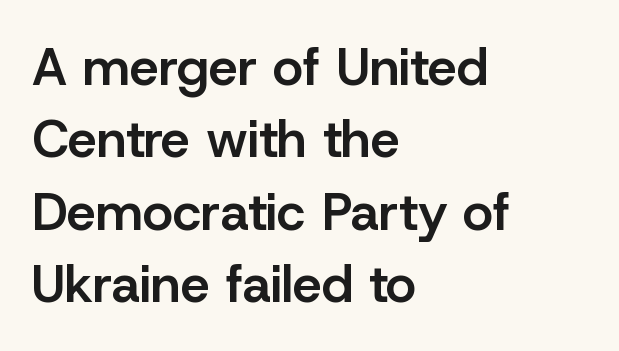
The image shows 52 px semibold sans-serif type, upright; set left-aligned, normal line spacing (1.39x), normal letter spacing, not underlined; low stroke contrast and a medium x-height.
